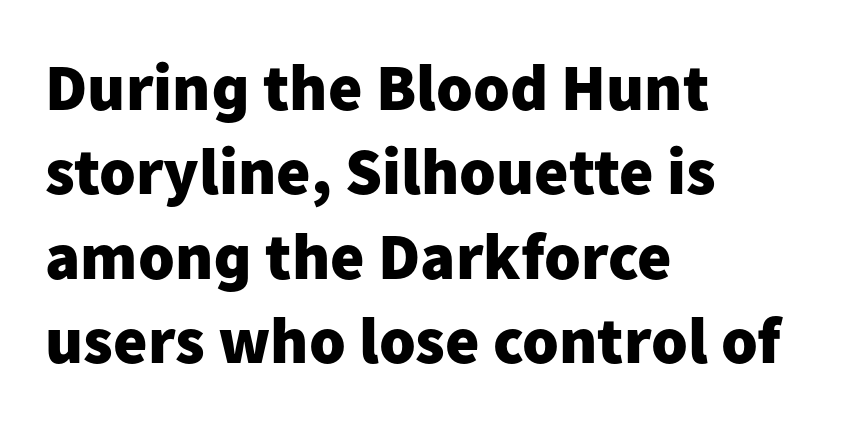
{"serif": "no", "italic": "no", "bold": "yes", "weight": "heavy", "width": "normal", "stroke_contrast": "low", "x_height": "medium", "monospaced": "no", "underline": "no", "align": "left", "line_spacing": "normal", "line_spacing_ratio": 1.28, "letter_spacing": "normal", "letter_spacing_em": 0.0, "glyph_px": 66}
